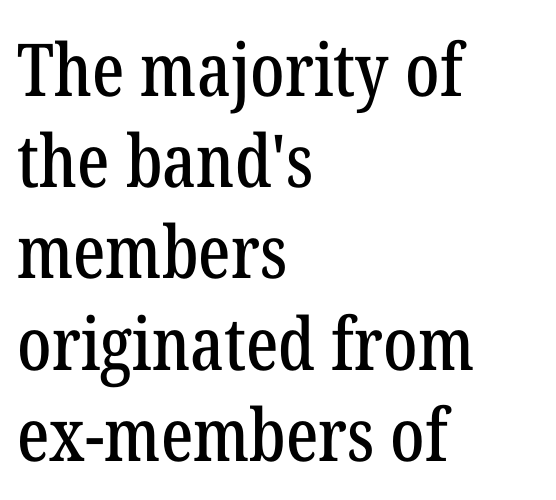
Each line starts at the same left margin while the right side varies. To sum up the face: it has serifs. The type is set solid horizontally, with unmodified tracking. Descenders hang freely into open space.
